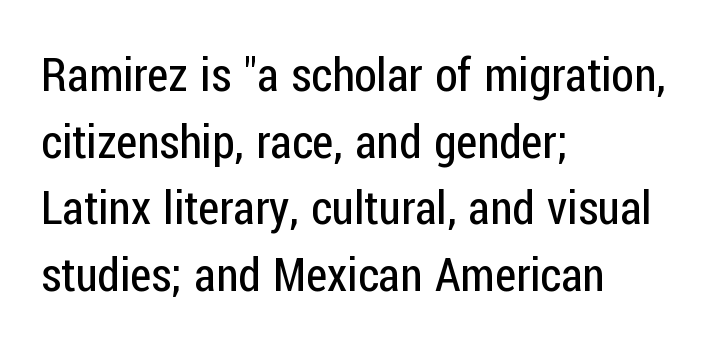
Q: Is the text bold? A: No.
Q: Is the text italic (slanted)? A: No, it is upright.
Q: Is the typeface a serif or a sans-serif typeface? A: Sans-serif.
Q: Is the text underlined? A: No.
Q: How is the paragraph aligned? A: Left-aligned.
Q: Is the spacing between letters normal or unusually wide? A: Normal.
Q: Is the spacing between lines tight, normal or loose? A: Normal.
Q: Width (condensed, normal, or wide)? A: Condensed.
Q: Stroke contrast? A: Low.
Q: x-height? A: Medium.
Q: Monospaced? A: No.
